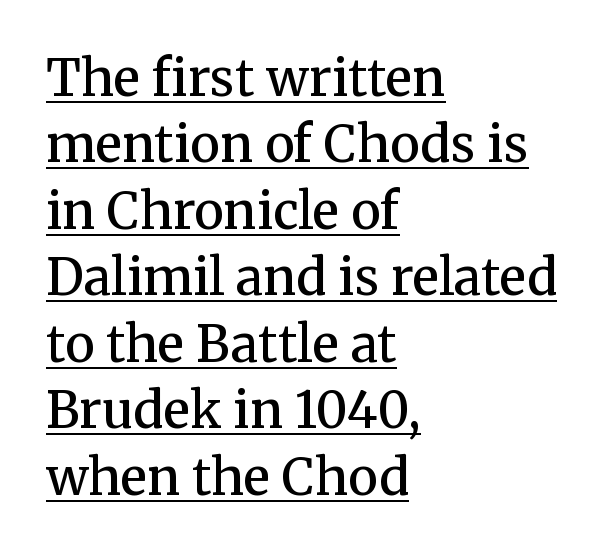
The image shows 50 px semibold serif type, upright; set left-aligned, normal line spacing (1.33x), normal letter spacing, underlined; medium stroke contrast and a medium x-height.
